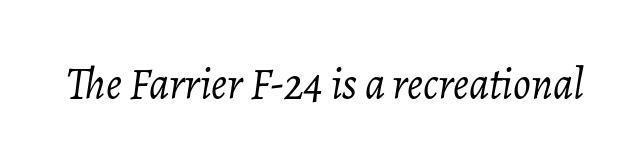
{"italic": "yes", "lean": "right", "slant_degrees": 7, "bold": "no", "weight": "light", "width": "normal", "stroke_contrast": "low", "x_height": "medium", "monospaced": "no", "underline": "no", "letter_spacing": "normal", "letter_spacing_em": 0.0, "glyph_px": 44}
